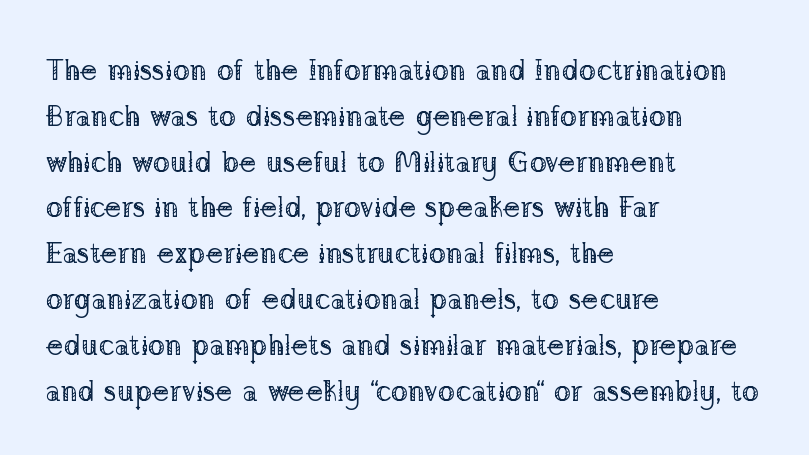
The image shows 29 px regular-weight serif type, upright; set left-aligned, normal line spacing (1.58x), normal letter spacing, not underlined; low stroke contrast and a medium x-height.
